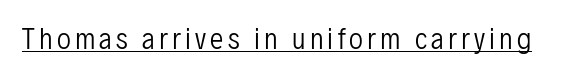
The image shows 27 px text type, upright; set underlined.
